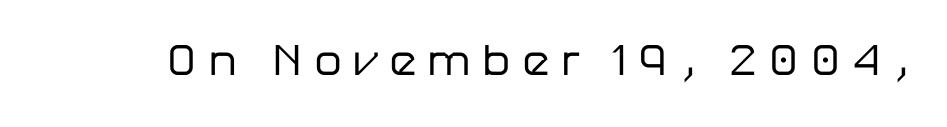
This rendering widens character spacing well past its baseline value. I'd call this a sans setting — the letters go barefoot. The rendering uses natural spacing where letterforms have individual widths. The weight would be labelled regular, book, light, or lighter still.
